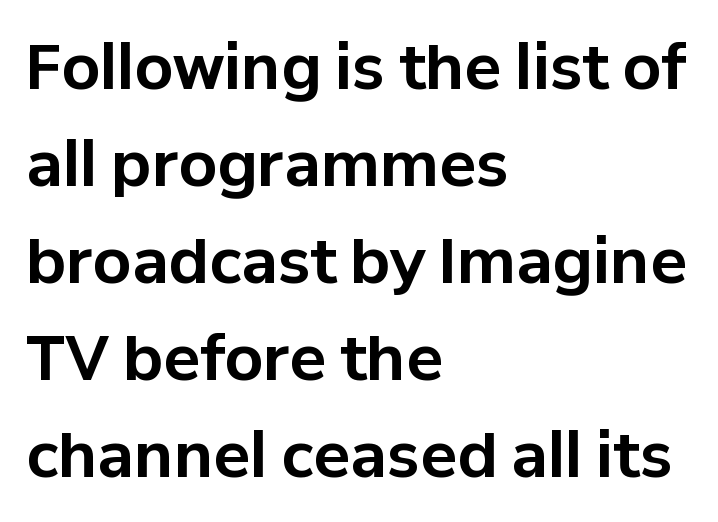
The image shows 61 px bold sans-serif type, upright; set left-aligned, normal line spacing (1.59x), normal letter spacing, not underlined; low stroke contrast and a medium x-height.
